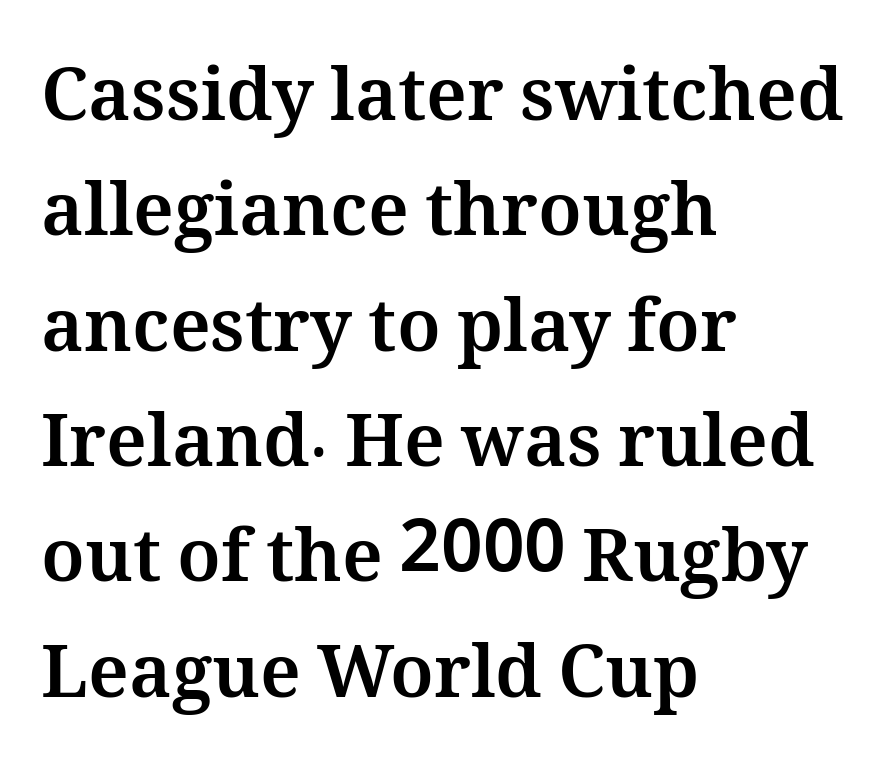
The image shows 73 px bold type, upright; set left-aligned, normal line spacing (1.58x), normal letter spacing, not underlined; medium stroke contrast and a medium x-height.
